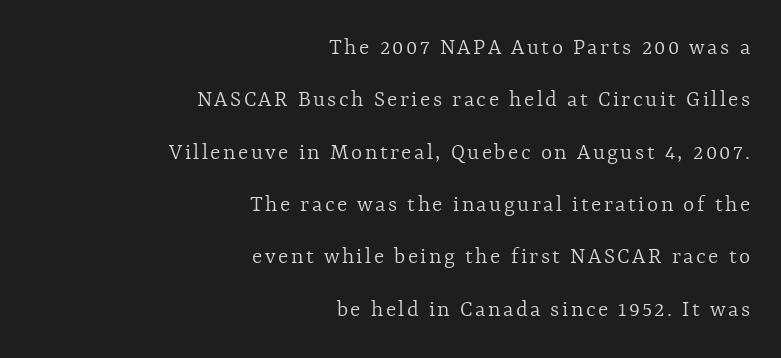
The image shows 24 px text type, upright; set right-aligned, loose line spacing (2.18x), not underlined.
